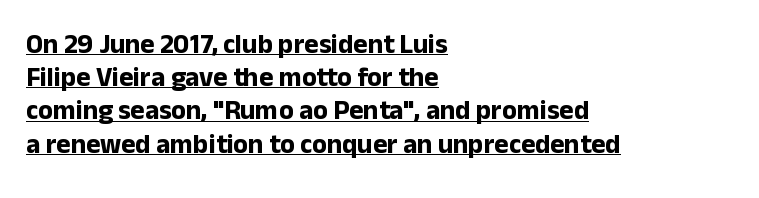
Decoration check: the copy is underlined. One-word summary of the alignment: left. What stands out about the letter spacing? Nothing — it is the standard amount. The passage shown is emphatically bold.
